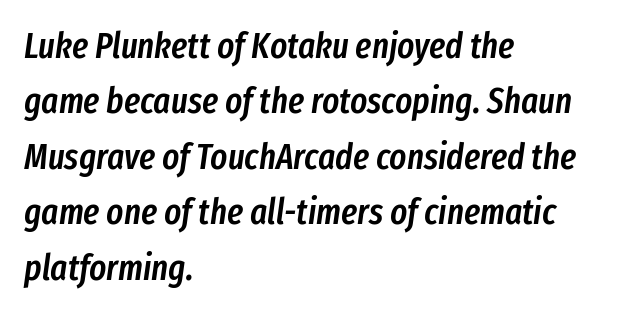
The image shows 36 px semibold, condensed type, italic (leaning right); set left-aligned, normal line spacing (1.54x), normal letter spacing, not underlined; low stroke contrast and a medium x-height.
